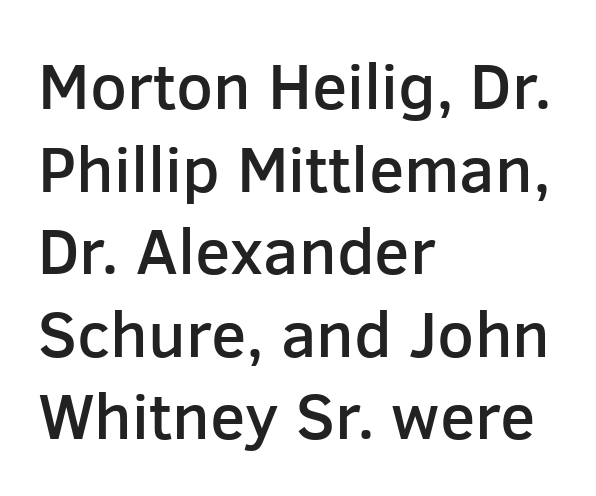
{"serif": "no", "italic": "no", "bold": "semi", "weight": "semibold", "width": "normal", "stroke_contrast": "low", "x_height": "medium", "monospaced": "no", "underline": "no", "align": "left", "line_spacing": "normal", "line_spacing_ratio": 1.27, "letter_spacing": "normal", "letter_spacing_em": 0.0, "glyph_px": 65}
